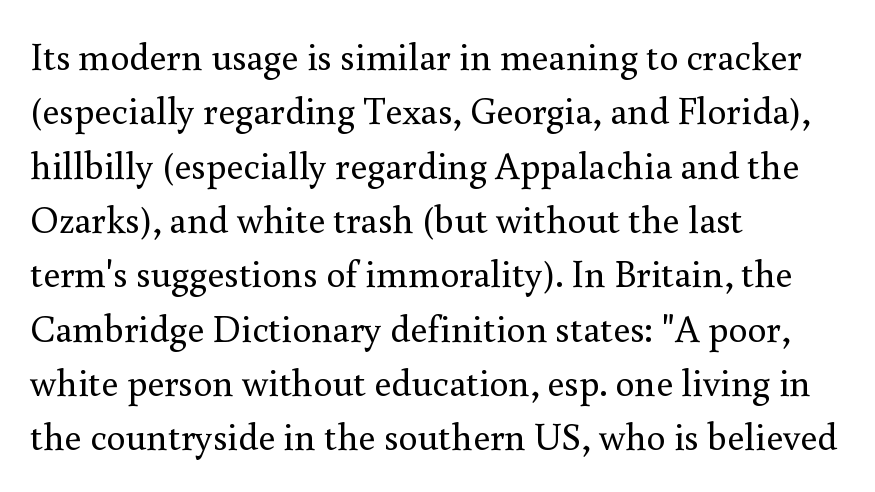
The image shows 38 px regular-weight serif type, upright; set left-aligned, normal line spacing (1.43x), normal letter spacing, not underlined; a small x-height.
